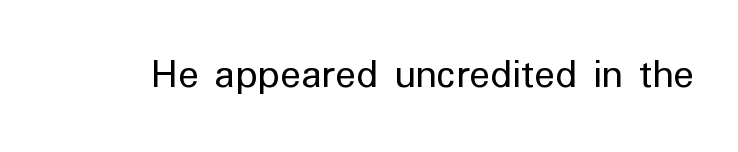
The glyphs in this specimen are sans serif. This is roman type, the default non-slanted kind. Stems and bowls with no extra thickness — not bold. Honestly, the letter spacing is just normal — you wouldn't notice it. The face used here is proportionally spaced, like ordinary book or web type.
